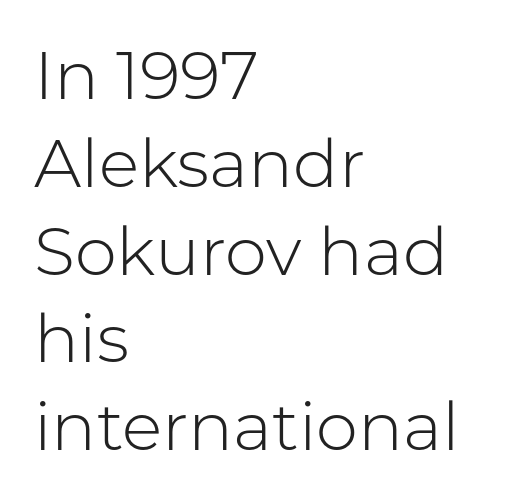
{"serif": "no", "italic": "no", "bold": "no", "weight": "light", "width": "normal", "stroke_contrast": "low", "x_height": "medium", "monospaced": "no", "underline": "no", "align": "left", "line_spacing": "normal", "line_spacing_ratio": 1.31, "letter_spacing": "normal", "letter_spacing_em": 0.0, "glyph_px": 67}
